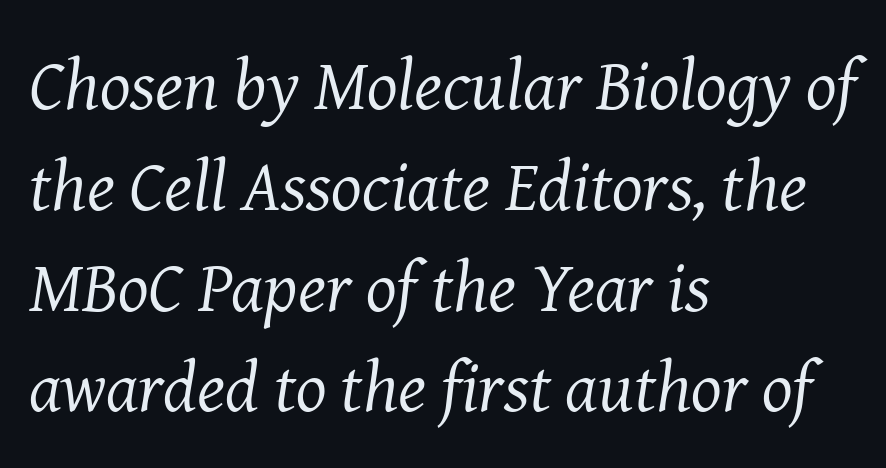
Q: Is the text bold? A: No.
Q: Is the text italic (slanted)? A: Yes, it leans right by about 8 degrees.
Q: Is the typeface a serif or a sans-serif typeface? A: Serif.
Q: Is the text underlined? A: No.
Q: How is the paragraph aligned? A: Left-aligned.
Q: Is the spacing between letters normal or unusually wide? A: Normal.
Q: Is the spacing between lines tight, normal or loose? A: Normal.
Q: Width (condensed, normal, or wide)? A: Normal.
Q: Stroke contrast? A: Medium.
Q: x-height? A: Medium.
Q: Monospaced? A: No.
